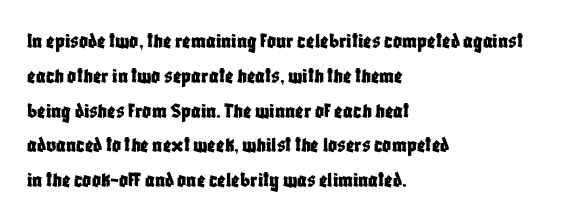
Q: Is the text italic (slanted)? A: No, it is upright.
Q: Is the text underlined? A: No.
Q: How is the paragraph aligned? A: Left-aligned.
Q: Is the spacing between letters normal or unusually wide? A: Normal.
Q: Is the spacing between lines tight, normal or loose? A: Normal.
